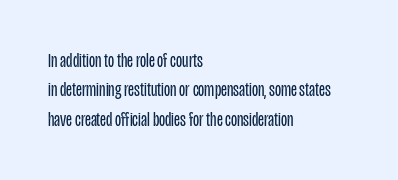
Look at the tracking — it's just the regular setting, nothing added. This sample keeps an unexceptional amount of space between lines. A typesetter would mark this as roman, not italic. Each row of text sits above clean, open space. Ink coverage per letter is moderate at most. This rendering uses left alignment, leaving the right contour irregular.
